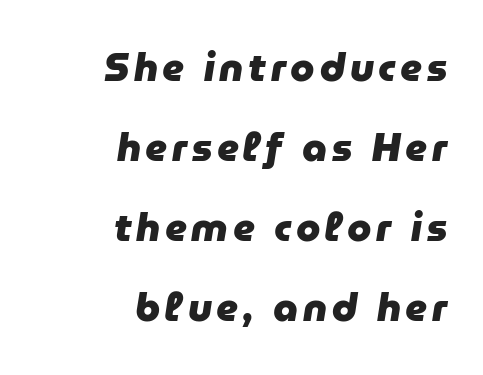
Q: Is the text bold? A: Yes.
Q: Is the text italic (slanted)? A: Yes, it leans right by about 9 degrees.
Q: Is the text underlined? A: No.
Q: How is the paragraph aligned? A: Right-aligned.
Q: Is the spacing between lines tight, normal or loose? A: Loose.
Q: Width (condensed, normal, or wide)? A: Normal.
Q: Stroke contrast? A: Low.
Q: x-height? A: Medium.
Q: Monospaced? A: No.
